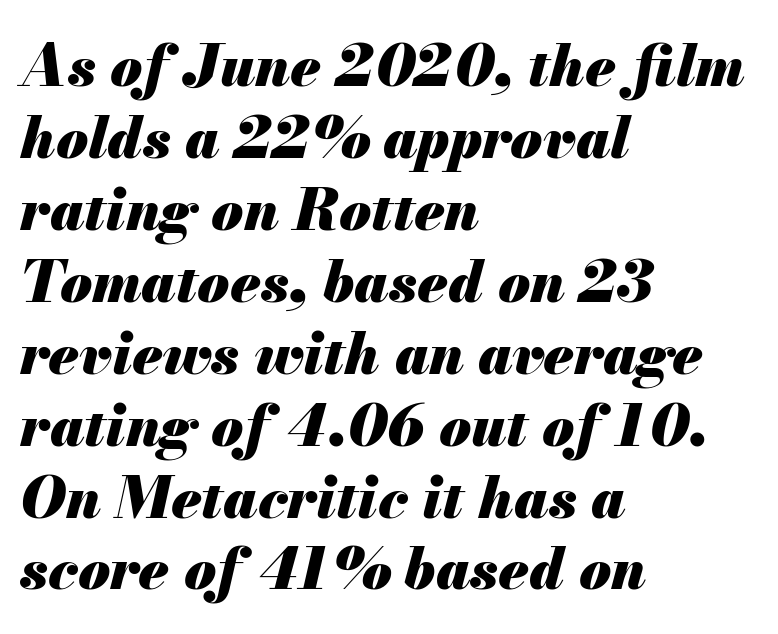
The image shows 58 px heavy type, italic (leaning right); set left-aligned, line spacing 1.24x, normal letter spacing, not underlined; medium stroke contrast and a small x-height.
